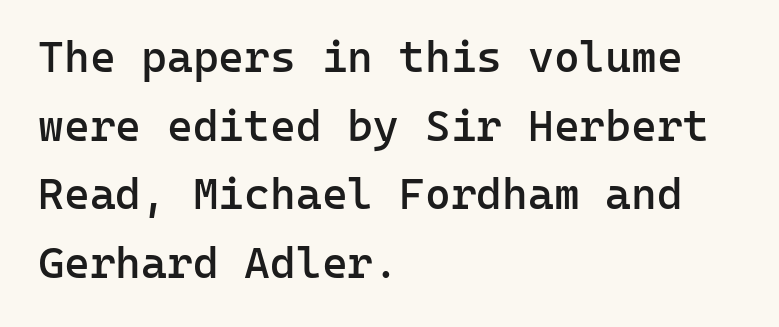
The glyphs have the mass of a demibold cut, below bold. The letters carry no serifs — their stems end cleanly without finishing strokes. Summary of vertical rhythm: regular, with standard interline spacing. These lines are set flush left with a ragged right edge. The rendering keeps characters at their native spacing.
